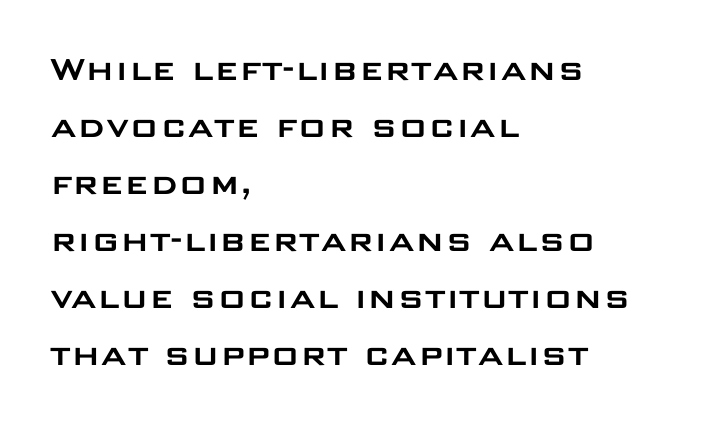
Varying glyph widths throughout — classic text-font behaviour. What stands out about the letter spacing? Nothing — it is the standard amount. The lines in this sample share a left origin and differ only in where they stop. Observe the absence of serifs on each vertical stroke in this sample.
